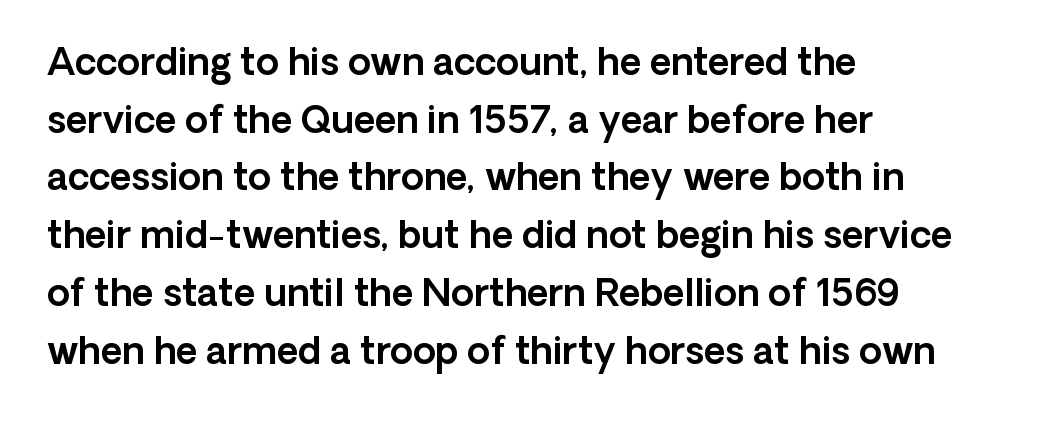
{"serif": "no", "italic": "no", "width": "normal", "x_height": "medium", "monospaced": "no", "underline": "no", "align": "left", "line_spacing": "normal", "line_spacing_ratio": 1.56, "letter_spacing": "normal", "letter_spacing_em": 0.0, "glyph_px": 37}
